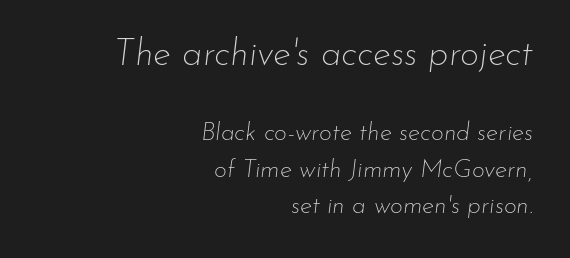
{"italic": "yes", "lean": "right", "slant_degrees": 7, "bold": "no", "weight": "thin", "width": "normal", "stroke_contrast": "low", "x_height": "small", "monospaced": "no", "underline": "no", "align": "right", "line_spacing": "normal", "line_spacing_ratio": 1.47, "letter_spacing": "normal", "letter_spacing_em": 0.0, "larger_block": "first", "size_ratio": 1.48, "glyph_px": 37}
